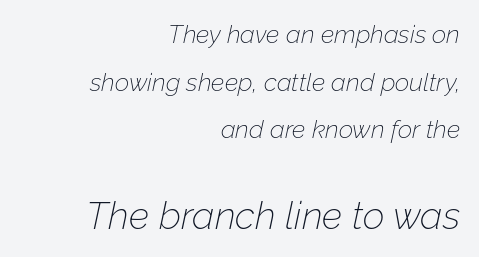
The image shows 38 px thin type, italic (leaning right); set right-aligned, loose line spacing (1.91x), normal letter spacing, not underlined; the second (bottom) block is 1.52x larger; low stroke contrast and a medium x-height.
